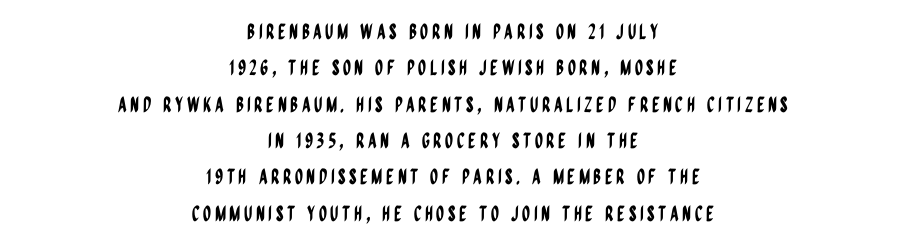
The baseline area is clear. A roman cut, with each character standing at attention. These lines are centered, leaving both edges ragged.
